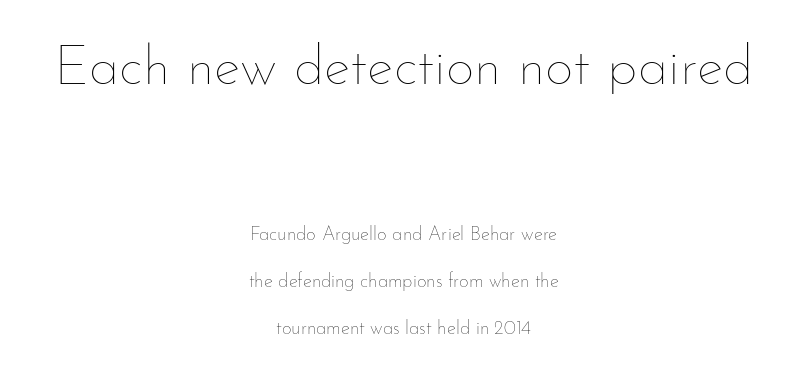
The image shows 56 px thin type, upright; set centered, loose line spacing (2.47x), normal letter spacing, not underlined; the first (top) block is 2.95x larger; low stroke contrast and a small x-height.
